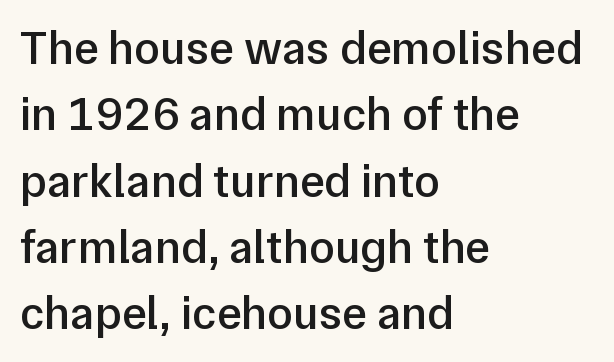
The image shows 47 px semibold sans-serif type, upright; set left-aligned, normal line spacing (1.41x), normal letter spacing, not underlined; low stroke contrast and a medium x-height.
